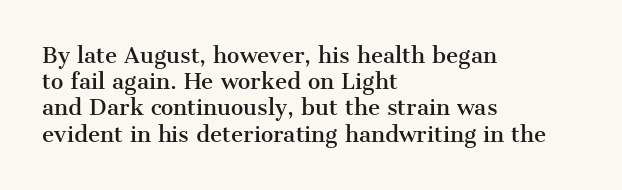
Q: Is the text italic (slanted)? A: No, it is upright.
Q: Is the text underlined? A: No.
Q: How is the paragraph aligned? A: Left-aligned.
Q: Is the spacing between letters normal or unusually wide? A: Normal.
Q: Is the spacing between lines tight, normal or loose? A: Normal.
